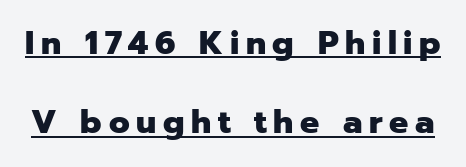
Heavy-handed strokes throughout: this text is bold. You could fit nearly another row in the gap between these rows. The typeface chosen for these lines omits serifs. Italic: no, the glyphs are upright roman. Like a heading marked for emphasis, these lines bear an underscore.
